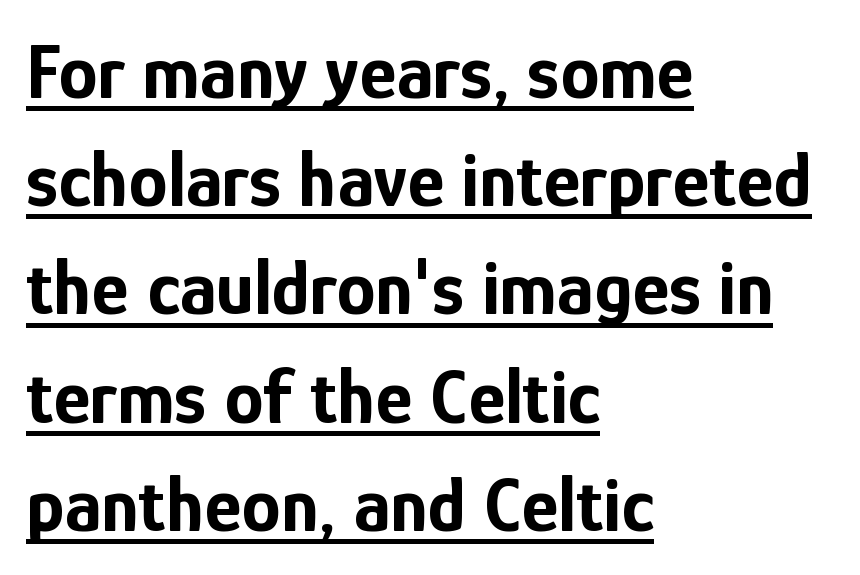
Notice how the stems are strictly vertical — no italics here. Its strokes are broad and dark, the hallmark of bold type. Caption: multi-line text, flush left, ragged right. This rendering features underlined lettering.
